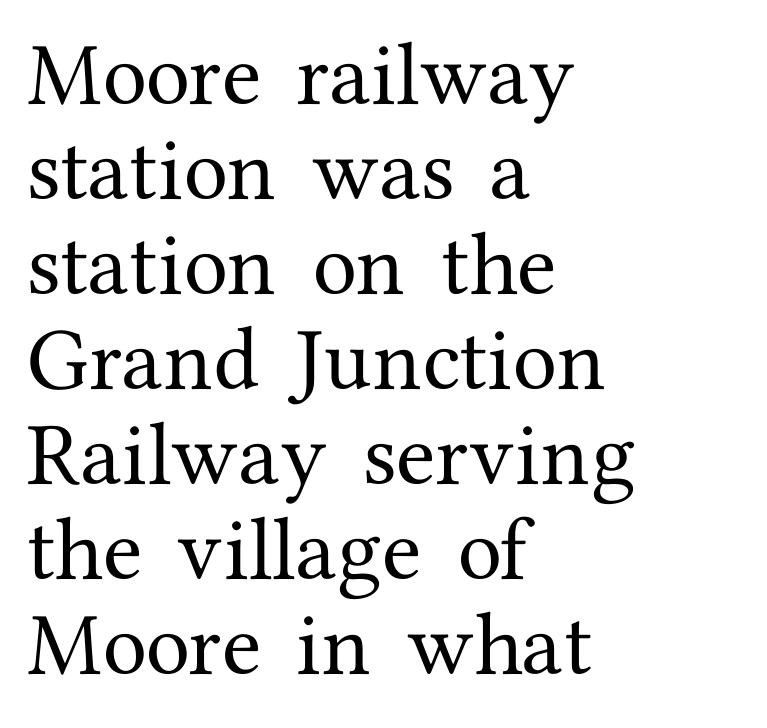
Q: Is the text italic (slanted)? A: No, it is upright.
Q: Is the typeface a serif or a sans-serif typeface? A: Serif.
Q: Is the text underlined? A: No.
Q: How is the paragraph aligned? A: Left-aligned.
Q: Is the spacing between letters normal or unusually wide? A: Normal.
Q: Is the spacing between lines tight, normal or loose? A: Normal.
Q: Width (condensed, normal, or wide)? A: Normal.
Q: Stroke contrast? A: Medium.
Q: x-height? A: Medium.
Q: Monospaced? A: No.
